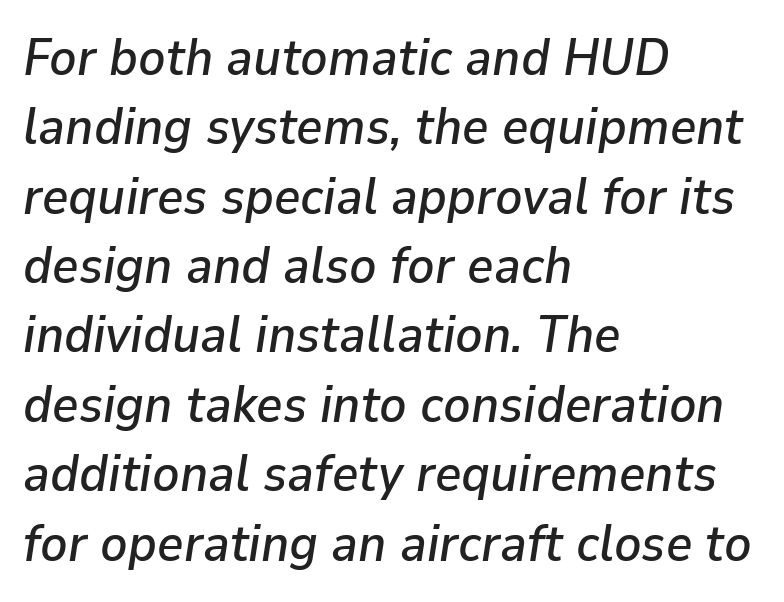
Leftover space on each line is placed entirely after the last word. Underline: absent. This sample keeps an unexceptional amount of space between lines. The face used here is proportionally spaced, like ordinary book or web type. Nobody touched the tracking dial on this one. Every character sits at an angle, as italics do.
